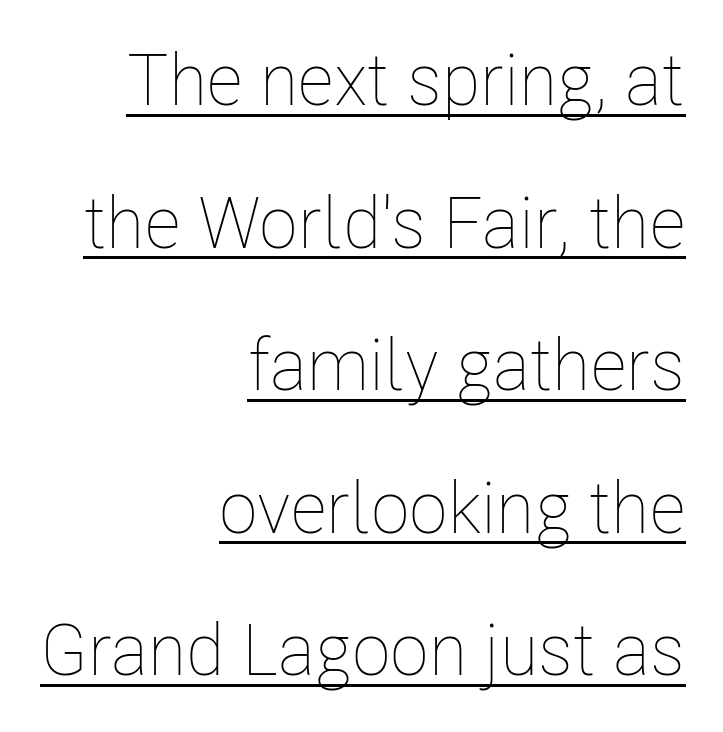
{"italic": "no", "bold": "no", "weight": "thin", "width": "condensed", "stroke_contrast": "low", "x_height": "medium", "monospaced": "no", "underline": "yes", "align": "right", "line_spacing": "loose", "line_spacing_ratio": 1.98, "letter_spacing": "normal", "letter_spacing_em": 0.0, "glyph_px": 72}
